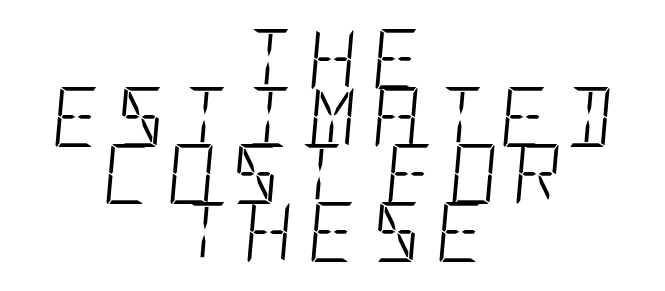
Q: Is the text bold? A: No.
Q: Is the text italic (slanted)? A: Yes, it leans right by about 5 degrees.
Q: Is the text underlined? A: No.
Q: How is the paragraph aligned? A: Centered.
Q: Is the spacing between letters normal or unusually wide? A: Unusually wide.
Q: Is the spacing between lines tight, normal or loose? A: Tight.
Q: Width (condensed, normal, or wide)? A: Condensed.
Q: Stroke contrast? A: Low.
Q: x-height? A: Large.
